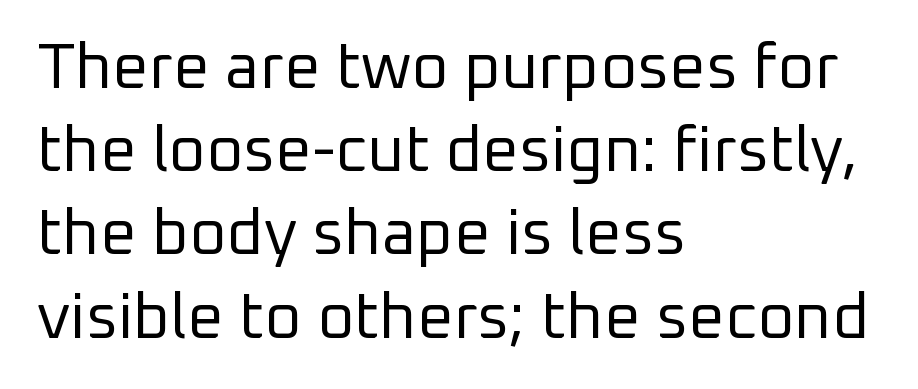
Q: Is the text bold? A: No.
Q: Is the text italic (slanted)? A: No, it is upright.
Q: Is the typeface a serif or a sans-serif typeface? A: Sans-serif.
Q: Is the text underlined? A: No.
Q: How is the paragraph aligned? A: Left-aligned.
Q: Is the spacing between letters normal or unusually wide? A: Normal.
Q: Is the spacing between lines tight, normal or loose? A: Normal.
Q: Width (condensed, normal, or wide)? A: Normal.
Q: Stroke contrast? A: Low.
Q: x-height? A: Medium.
Q: Monospaced? A: No.
